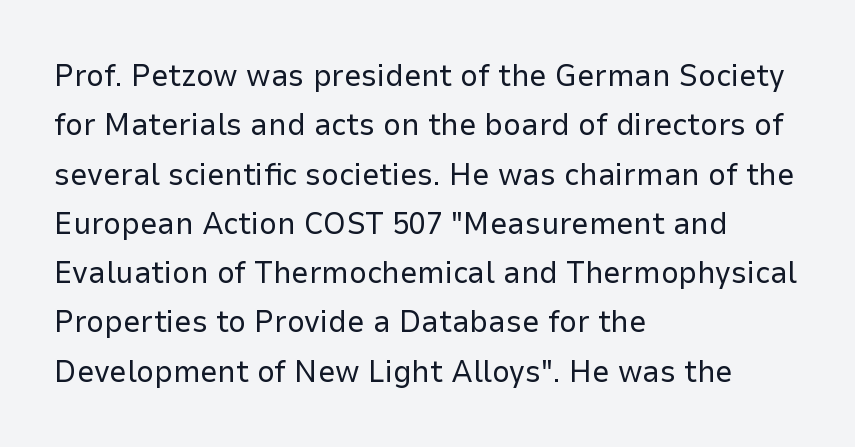
Q: Is the text bold? A: No.
Q: Is the text italic (slanted)? A: No, it is upright.
Q: Is the typeface a serif or a sans-serif typeface? A: Sans-serif.
Q: Is the text underlined? A: No.
Q: How is the paragraph aligned? A: Left-aligned.
Q: Is the spacing between letters normal or unusually wide? A: Normal.
Q: Is the spacing between lines tight, normal or loose? A: Normal.
Q: Width (condensed, normal, or wide)? A: Normal.
Q: Stroke contrast? A: Low.
Q: x-height? A: Medium.
Q: Monospaced? A: No.
